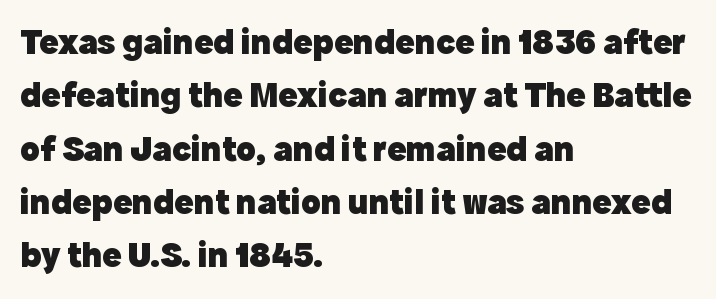
{"serif": "no", "italic": "no", "bold": "yes", "weight": "heavy", "width": "normal", "x_height": "medium", "monospaced": "no", "underline": "no", "align": "left", "line_spacing": "normal", "line_spacing_ratio": 1.48, "letter_spacing": "normal", "letter_spacing_em": 0.0, "glyph_px": 36}
